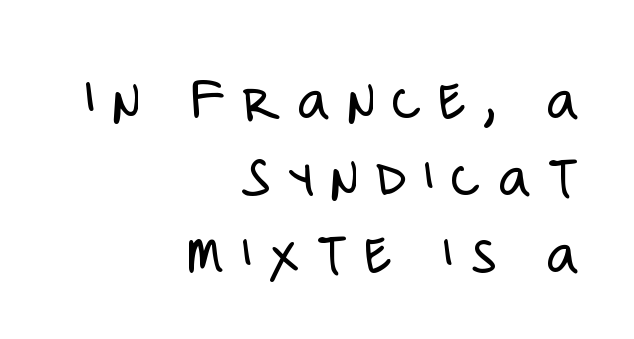
{"serif": "no", "italic": "no", "bold": "no", "weight": "light", "width": "condensed", "stroke_contrast": "low", "x_height": "large", "monospaced": "no", "underline": "no", "align": "right", "line_spacing_ratio": 1.24, "letter_spacing": "wide", "letter_spacing_em": 0.27, "glyph_px": 62}
